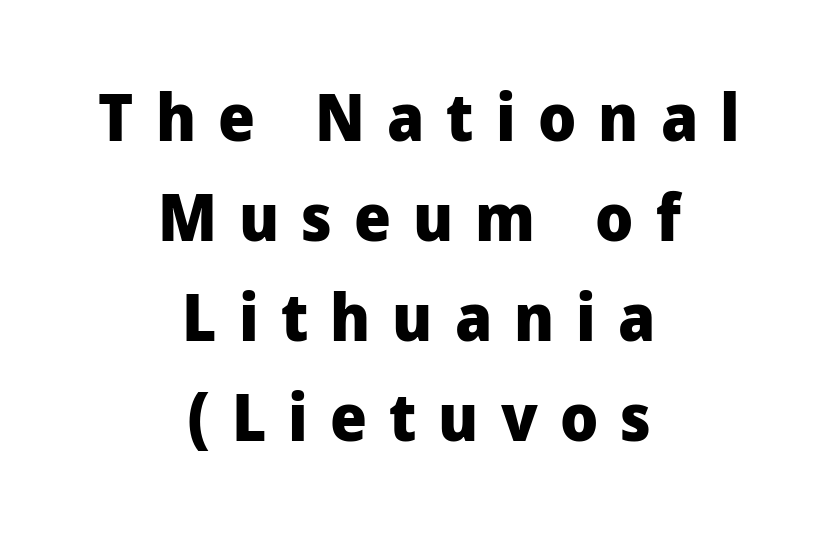
Looks like regular typesetting: each glyph gets only the width it needs. Unmarked baselines from the first word to the last. Caption: expanded tracking, letters set apart. Unlike a traditional serif, this face leaves its strokes unadorned.
